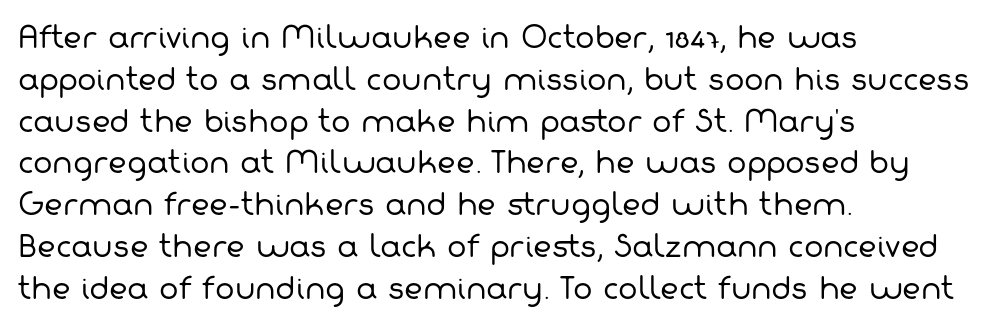
Q: Is the text bold? A: No.
Q: Is the typeface a serif or a sans-serif typeface? A: Sans-serif.
Q: Is the text underlined? A: No.
Q: How is the paragraph aligned? A: Left-aligned.
Q: Is the spacing between letters normal or unusually wide? A: Normal.
Q: Is the spacing between lines tight, normal or loose? A: Normal.
Q: Width (condensed, normal, or wide)? A: Normal.
Q: Stroke contrast? A: Low.
Q: x-height? A: Medium.
Q: Monospaced? A: No.
